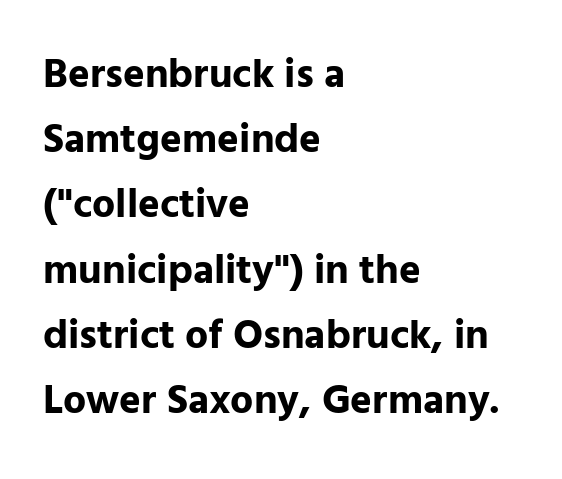
The image shows 41 px bold sans-serif type, upright; set left-aligned, normal line spacing (1.59x), normal letter spacing, not underlined; low stroke contrast and a medium x-height.
